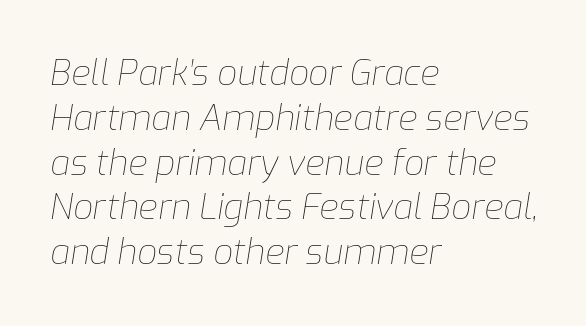
{"italic": "yes", "lean": "right", "slant_degrees": 9, "bold": "no", "weight": "thin", "width": "normal", "stroke_contrast": "low", "x_height": "medium", "monospaced": "no", "underline": "no", "align": "left", "line_spacing": "normal", "line_spacing_ratio": 1.28, "letter_spacing": "normal", "letter_spacing_em": 0.0, "glyph_px": 35}
